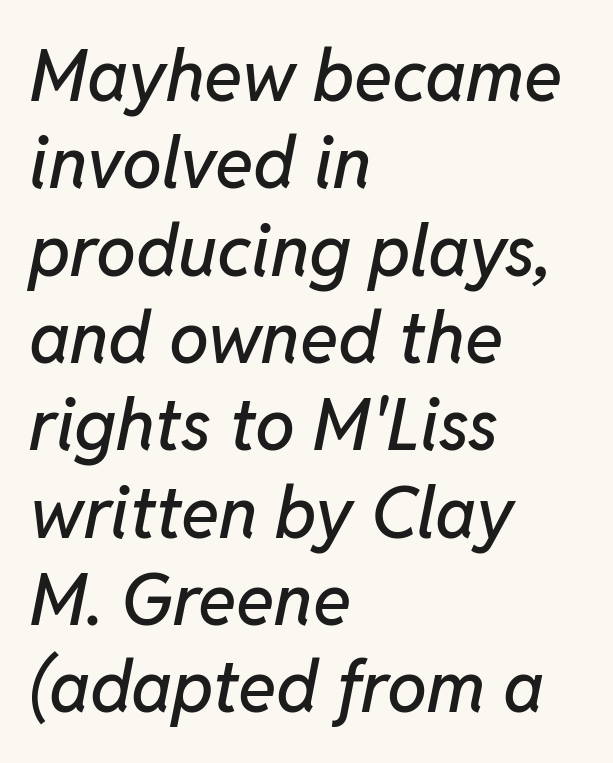
{"italic": "yes", "lean": "right", "slant_degrees": 11, "width": "normal", "stroke_contrast": "low", "x_height": "medium", "monospaced": "no", "underline": "no", "align": "left", "line_spacing_ratio": 1.23, "letter_spacing": "normal", "letter_spacing_em": 0.0, "glyph_px": 71}
